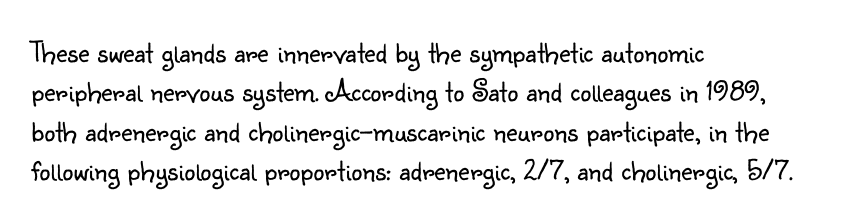
The image shows 31 px light sans-serif type, upright; set left-aligned, normal line spacing (1.27x), normal letter spacing, not underlined; low stroke contrast and a small x-height.
